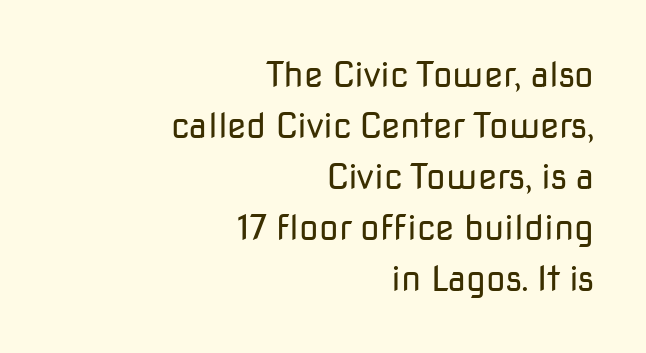
The leading is moderate, giving the passage an even texture. The paragraph shown leans on its right margin. Italic: no, the glyphs are upright roman. Spacing verdict: proportional, widths tailored to each character.
